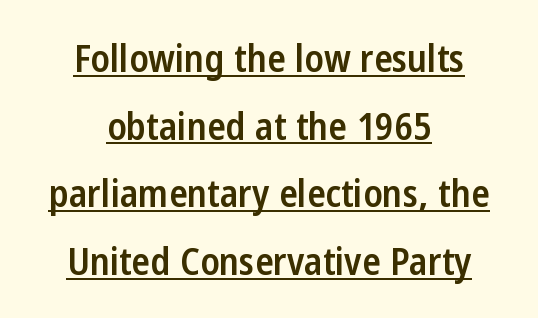
Q: Is the text bold? A: Semi-bold.
Q: Is the text italic (slanted)? A: No, it is upright.
Q: Is the typeface a serif or a sans-serif typeface? A: Sans-serif.
Q: Is the text underlined? A: Yes.
Q: How is the paragraph aligned? A: Centered.
Q: Is the spacing between letters normal or unusually wide? A: Normal.
Q: Width (condensed, normal, or wide)? A: Condensed.
Q: Stroke contrast? A: Low.
Q: x-height? A: Medium.
Q: Monospaced? A: No.
